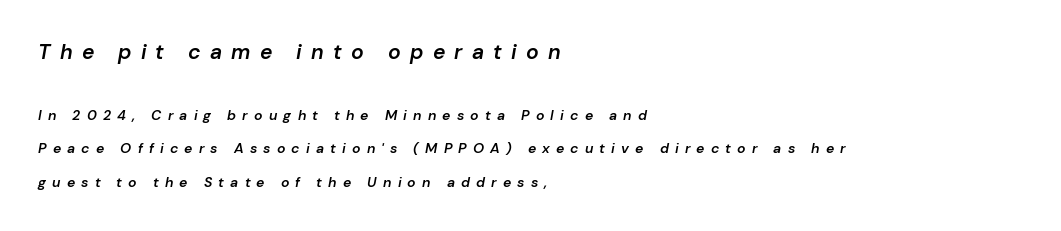
The image shows 21 px text type, italic (leaning right); set left-aligned, loose line spacing (2.42x), unusually wide letter spacing (+0.44 em), not underlined; the first (top) block is 1.5x larger.
